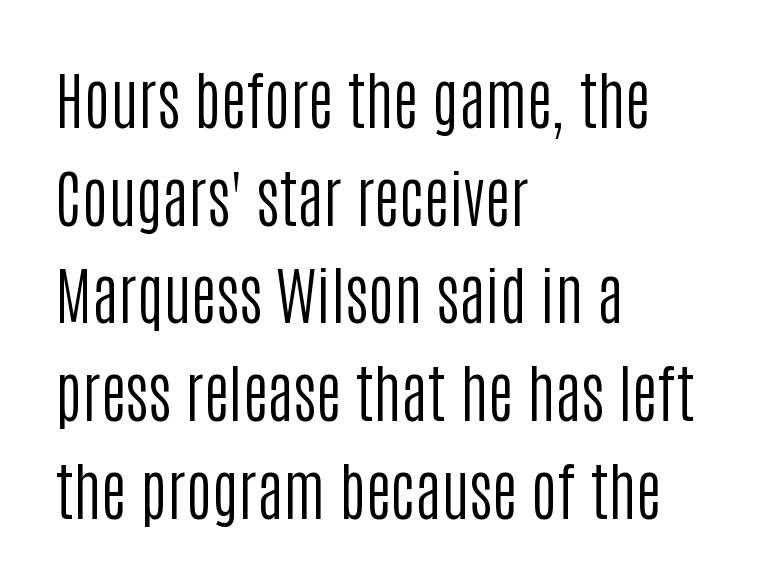
Style check: upright. Weight class: somewhere from thin through regular. The passage shown is typed in a proportional face where columns would drift. The paragraph shown leans on its left margin. The face used here is rendered with its standard letterfit.
